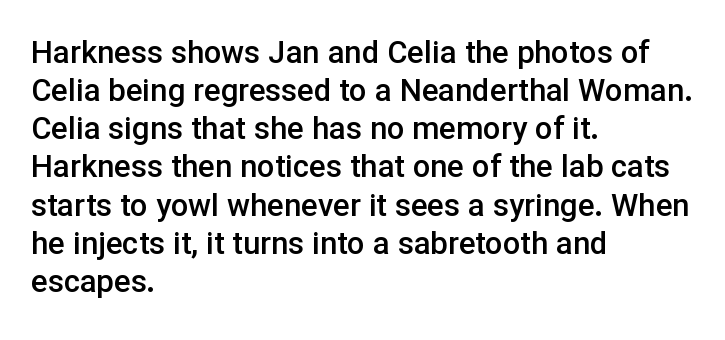
Which margin do the lines hug? The left one — the right edge is uneven. The glyphs in this specimen are sans serif. Just letters on the line, the space beneath them empty. Tall strokes in this sample are plumb rather than angled.
